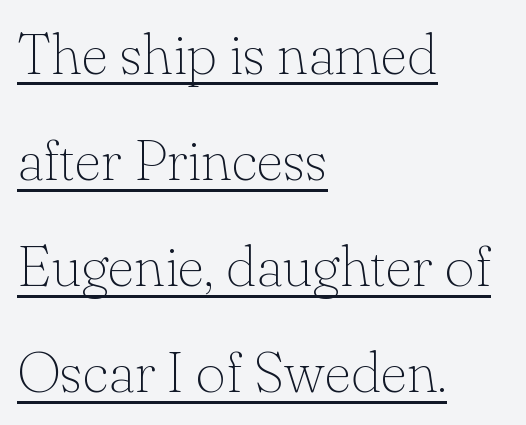
The image shows 58 px thin serif type, upright; set left-aligned, line spacing 1.83x, normal letter spacing, underlined; low stroke contrast and a small x-height.
